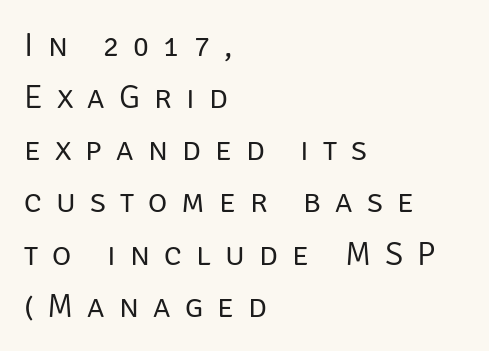
The image shows 33 px regular-weight sans-serif type, upright; set left-aligned, normal line spacing (1.58x), unusually wide letter spacing (+0.43 em), not underlined; low stroke contrast and a large x-height.
